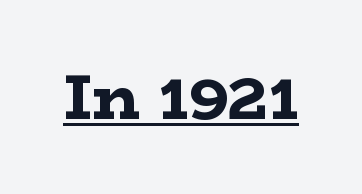
Vertical strokes here are truly vertical. The horizontal fit of the characters is conventional and even. A rule runs beneath these lines of type. Classification — serif. Character widths vary here, with narrow letters taking less room than wide ones. This is heavy type, rendered in bold.
